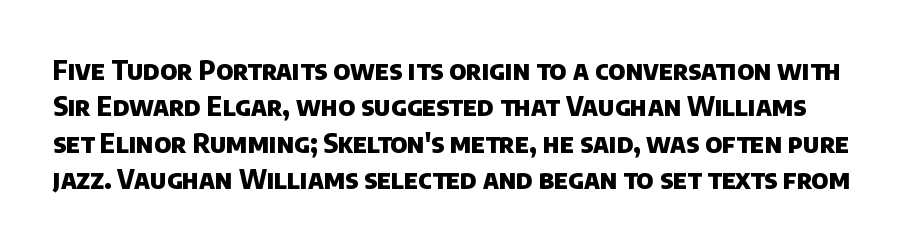
The image shows 26 px bold type; set normal line spacing (1.4x), normal letter spacing, not underlined.
